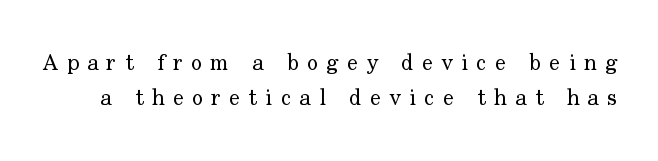
If you measured baseline to baseline, you'd find a middling distance. Think standard paragraph weight, or any step lighter than that. Has an underline been added? It has not. What stands out about the letter spacing? Its width — letters are far apart. The letters stand upright; this is a roman face.
